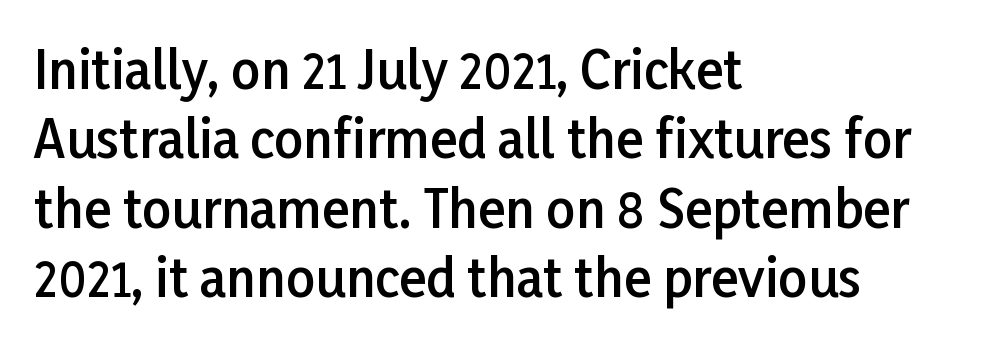
Tracking here is standard; glyphs follow each other at the usual distance. The passage shown is typed in a proportional face where columns would drift. Every stem runs plumb, perpendicular to the baseline. Are there feet on the stems? There aren't — it's a sans. The passage shown is not underscored anywhere. Typeset ragged right — the left edge is the straight one.
